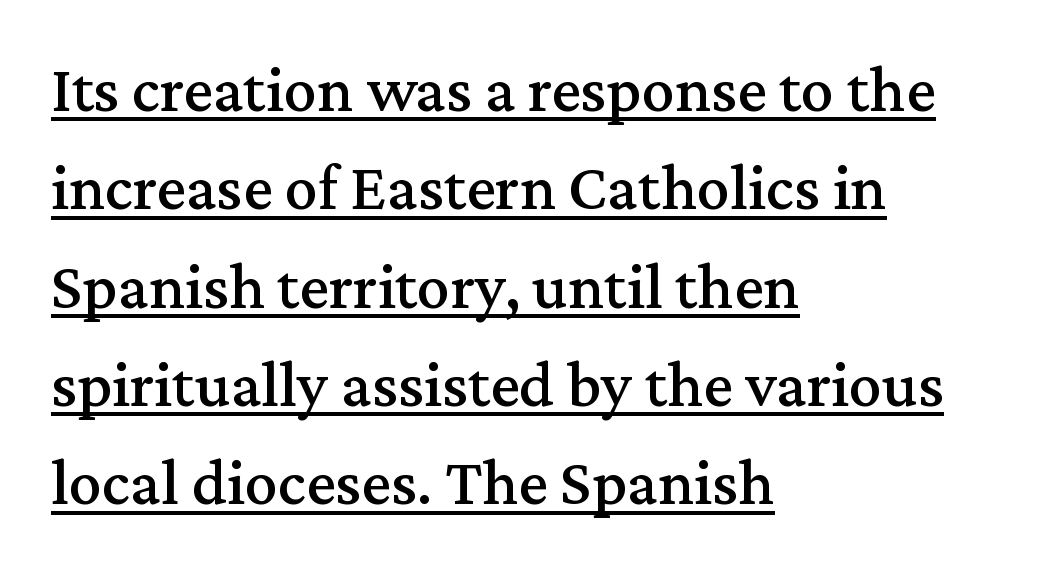
{"serif": "yes", "italic": "no", "width": "normal", "stroke_contrast": "medium", "x_height": "medium", "monospaced": "no", "underline": "yes", "align": "left", "line_spacing": "normal", "line_spacing_ratio": 1.49, "letter_spacing": "normal", "letter_spacing_em": 0.0, "glyph_px": 66}
